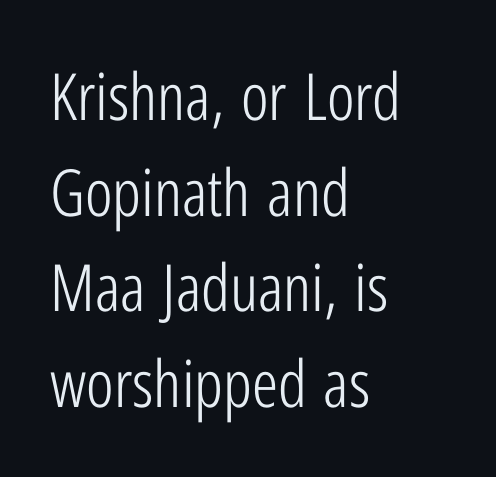
{"serif": "no", "italic": "no", "bold": "no", "weight": "light", "width": "condensed", "stroke_contrast": "low", "x_height": "medium", "monospaced": "no", "underline": "no", "align": "left", "line_spacing": "normal", "line_spacing_ratio": 1.47, "letter_spacing": "normal", "letter_spacing_em": 0.0, "glyph_px": 65}
